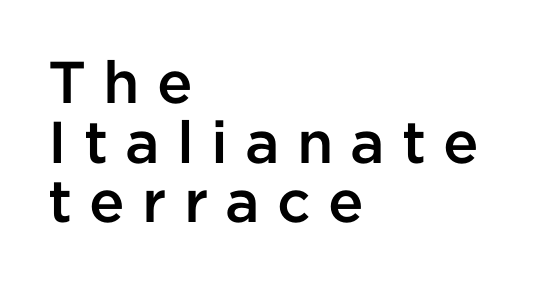
{"serif": "no", "italic": "no", "bold": "semi", "weight": "semibold", "width": "normal", "stroke_contrast": "low", "x_height": "medium", "monospaced": "no", "underline": "no", "align": "left", "line_spacing": "tight", "line_spacing_ratio": 1.01, "letter_spacing": "wide", "letter_spacing_em": 0.29, "glyph_px": 59}
